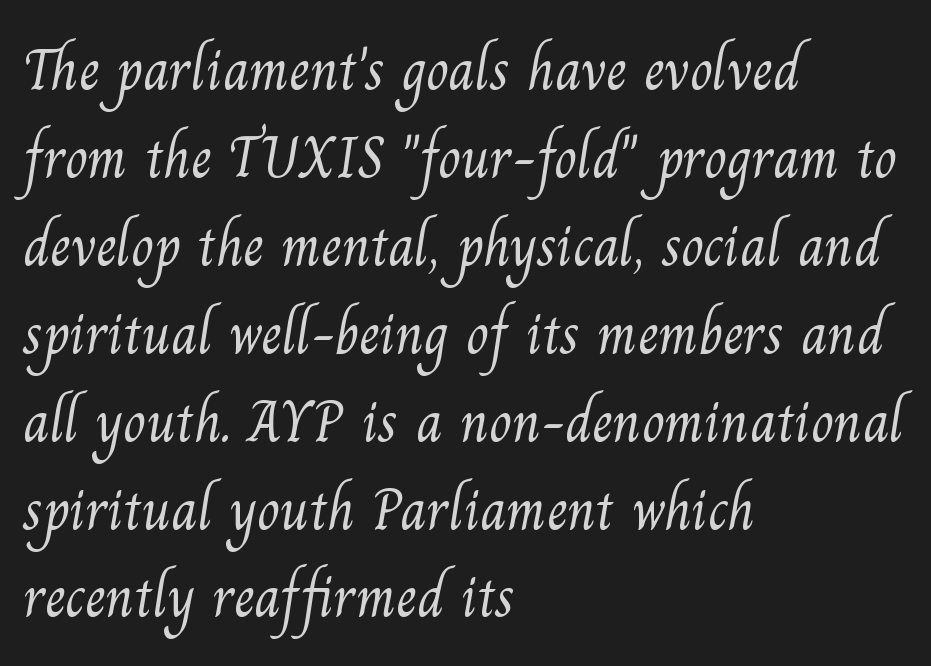
The image shows 59 px light serif type; set left-aligned, normal line spacing (1.49x), normal letter spacing, not underlined; medium stroke contrast and a small x-height.
